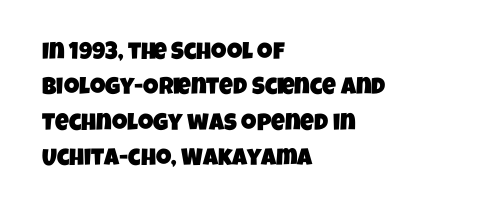
The image shows 24 px text type; set left-aligned, normal line spacing (1.47x), normal letter spacing, not underlined.
